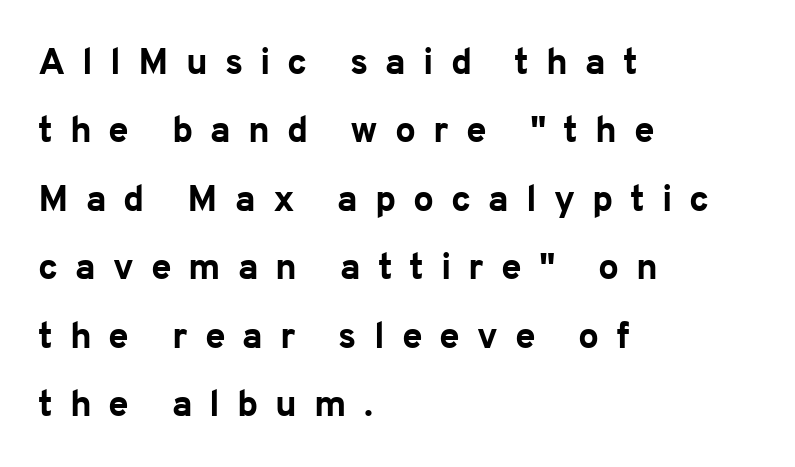
{"serif": "no", "italic": "no", "bold": "yes", "weight": "bold", "width": "normal", "stroke_contrast": "low", "x_height": "medium", "monospaced": "no", "underline": "no", "align": "left", "line_spacing_ratio": 1.85, "letter_spacing": "wide", "letter_spacing_em": 0.46, "glyph_px": 37}
